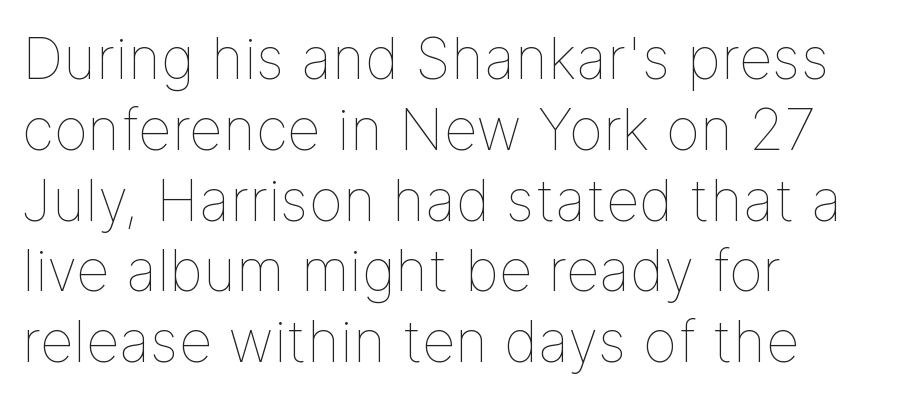
You could not count columns in this text — the font is proportionally spaced. The type sits square on the baseline with zero lean. Tracking value appears to be zero — textbook default spacing. Just letters on the line, the space beneath them empty.
